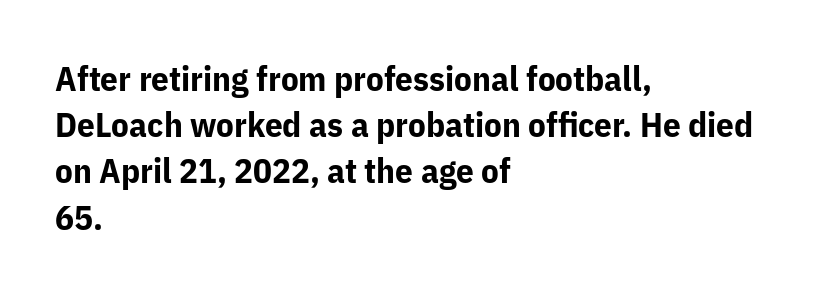
Q: Is the text bold? A: Yes.
Q: Is the text italic (slanted)? A: No, it is upright.
Q: Is the typeface a serif or a sans-serif typeface? A: Sans-serif.
Q: Is the text underlined? A: No.
Q: How is the paragraph aligned? A: Left-aligned.
Q: Is the spacing between letters normal or unusually wide? A: Normal.
Q: Is the spacing between lines tight, normal or loose? A: Normal.
Q: Width (condensed, normal, or wide)? A: Normal.
Q: Stroke contrast? A: Low.
Q: x-height? A: Medium.
Q: Monospaced? A: No.
